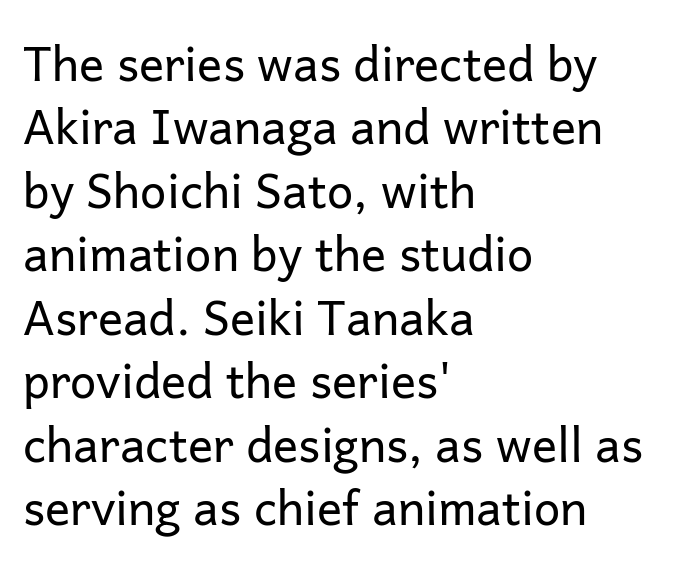
The image shows 47 px regular-weight sans-serif type, upright; set left-aligned, normal line spacing (1.35x), normal letter spacing, not underlined; low stroke contrast and a medium x-height.
